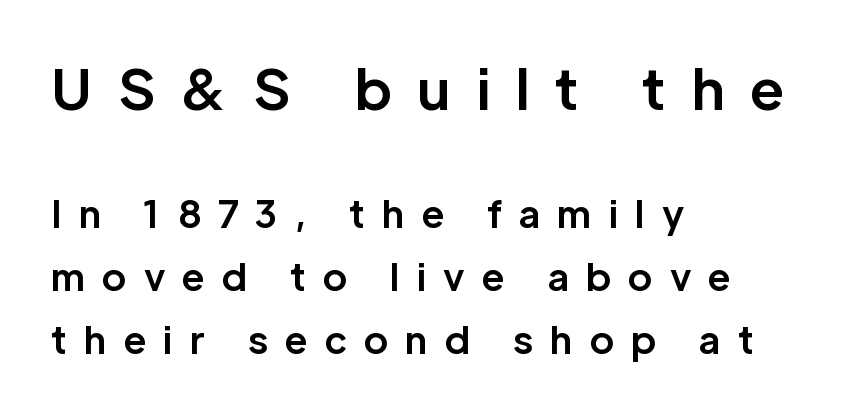
Q: Is the text bold? A: Yes.
Q: Is the text italic (slanted)? A: No, it is upright.
Q: Is the typeface a serif or a sans-serif typeface? A: Sans-serif.
Q: Is the text underlined? A: No.
Q: How is the paragraph aligned? A: Left-aligned.
Q: Is the spacing between letters normal or unusually wide? A: Unusually wide.
Q: Is the spacing between lines tight, normal or loose? A: Normal.
Q: Which block of text is set in a larger size, the first (top) or the second (bottom)? A: The first (top) one.
Q: Width (condensed, normal, or wide)? A: Normal.
Q: Stroke contrast? A: Low.
Q: x-height? A: Medium.
Q: Monospaced? A: No.
